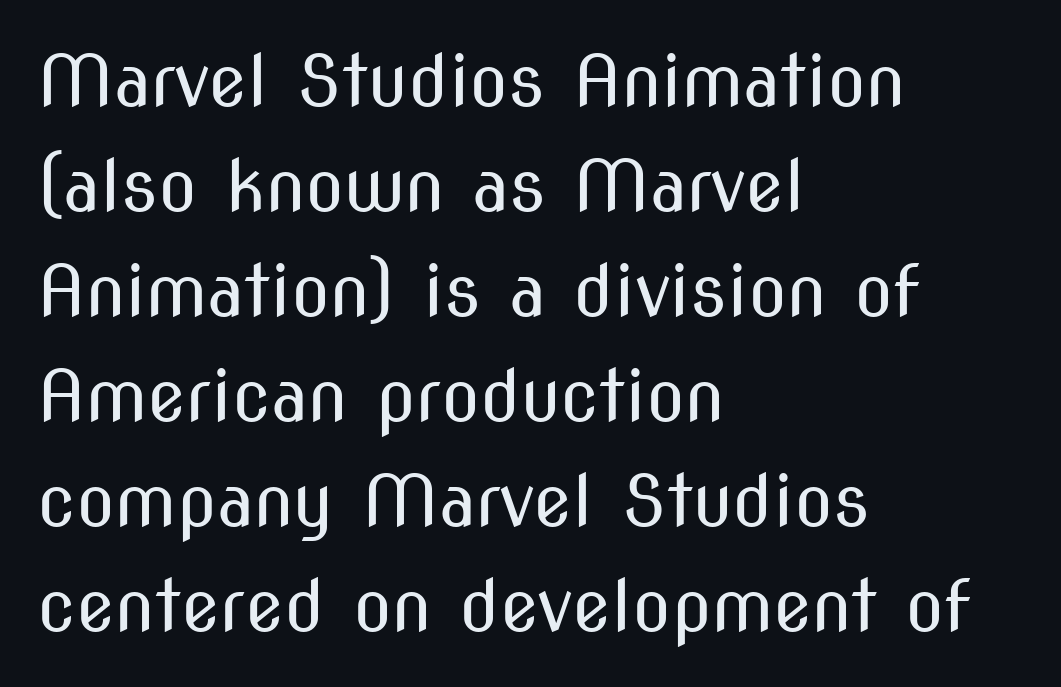
{"serif": "no", "italic": "no", "bold": "no", "weight": "regular", "width": "condensed", "stroke_contrast": "medium", "x_height": "medium", "monospaced": "no", "underline": "no", "align": "left", "line_spacing": "normal", "line_spacing_ratio": 1.48, "letter_spacing": "normal", "letter_spacing_em": 0.0, "glyph_px": 71}
